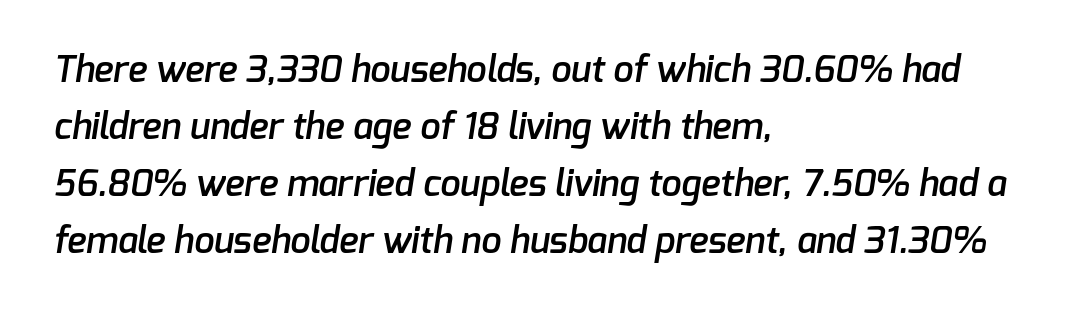
Q: Is the text bold? A: Semi-bold.
Q: Is the typeface a serif or a sans-serif typeface? A: Sans-serif.
Q: Is the text underlined? A: No.
Q: How is the paragraph aligned? A: Left-aligned.
Q: Is the spacing between letters normal or unusually wide? A: Normal.
Q: Is the spacing between lines tight, normal or loose? A: Normal.
Q: Width (condensed, normal, or wide)? A: Normal.
Q: Stroke contrast? A: Low.
Q: x-height? A: Medium.
Q: Monospaced? A: No.
